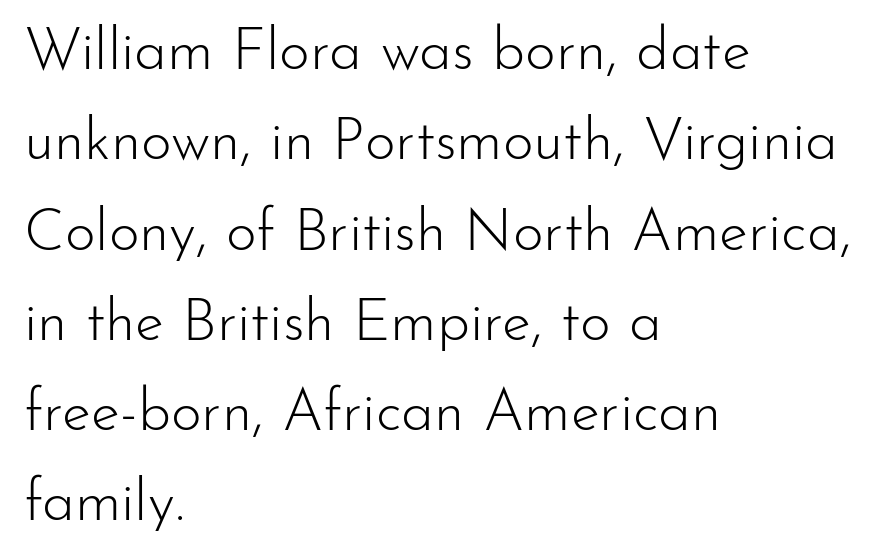
The image shows 59 px light sans-serif type, upright; set left-aligned, normal line spacing (1.53x), normal letter spacing, not underlined; low stroke contrast and a small x-height.
